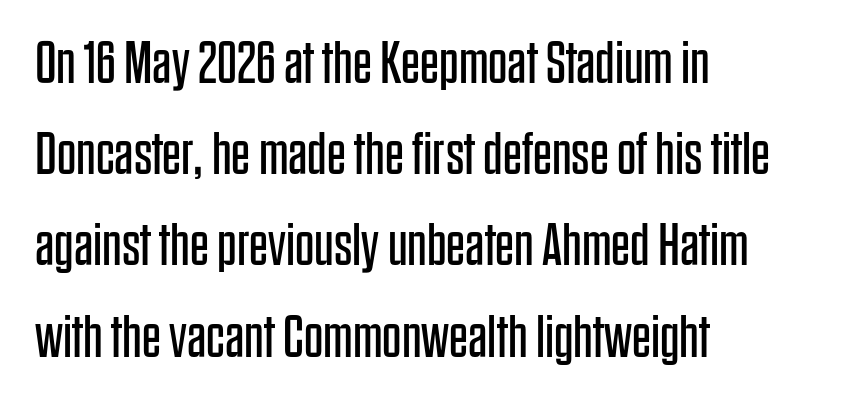
{"serif": "no", "italic": "no", "bold": "no", "weight": "regular", "width": "condensed", "stroke_contrast": "low", "x_height": "large", "monospaced": "no", "underline": "no", "align": "left", "line_spacing": "normal", "line_spacing_ratio": 1.52, "letter_spacing": "normal", "letter_spacing_em": 0.0, "glyph_px": 60}
